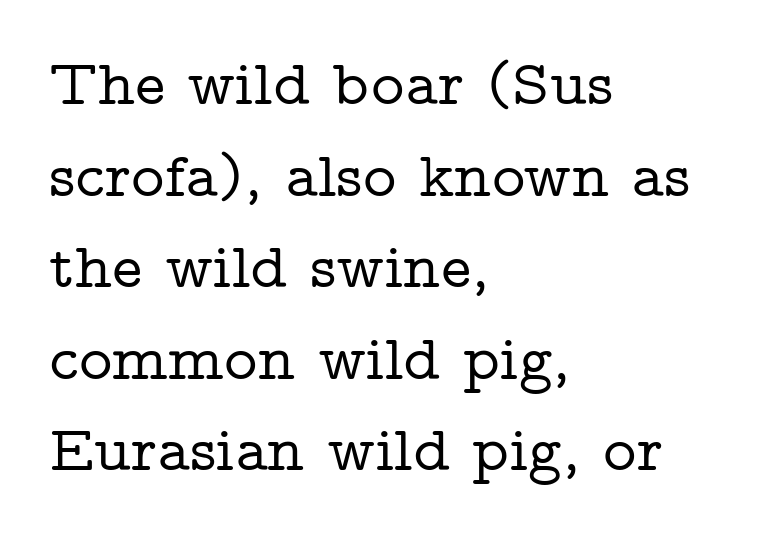
The image shows 64 px wide serif type, upright; set left-aligned, normal line spacing (1.43x), normal letter spacing, not underlined; low stroke contrast and a medium x-height.
